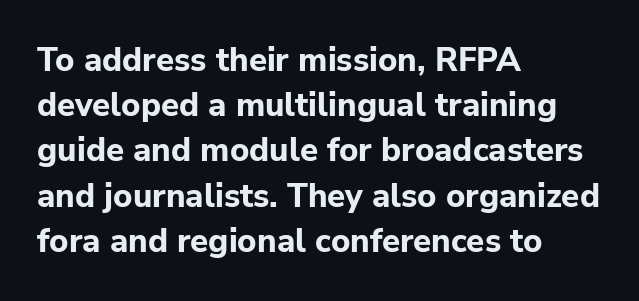
The image shows 33 px bold sans-serif type, upright; set left-aligned, normal line spacing (1.37x), normal letter spacing, not underlined; low stroke contrast and a medium x-height.
